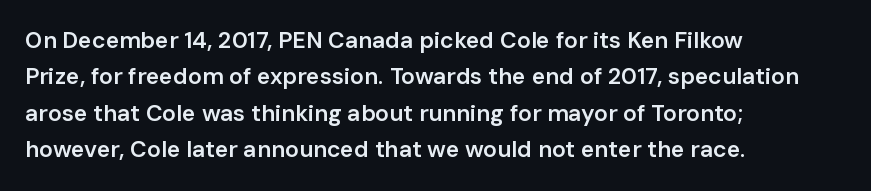
{"italic": "no", "bold": "semi", "underline": "no", "align": "left", "line_spacing": "normal", "line_spacing_ratio": 1.58, "letter_spacing": "normal", "letter_spacing_em": 0.0, "glyph_px": 23}
